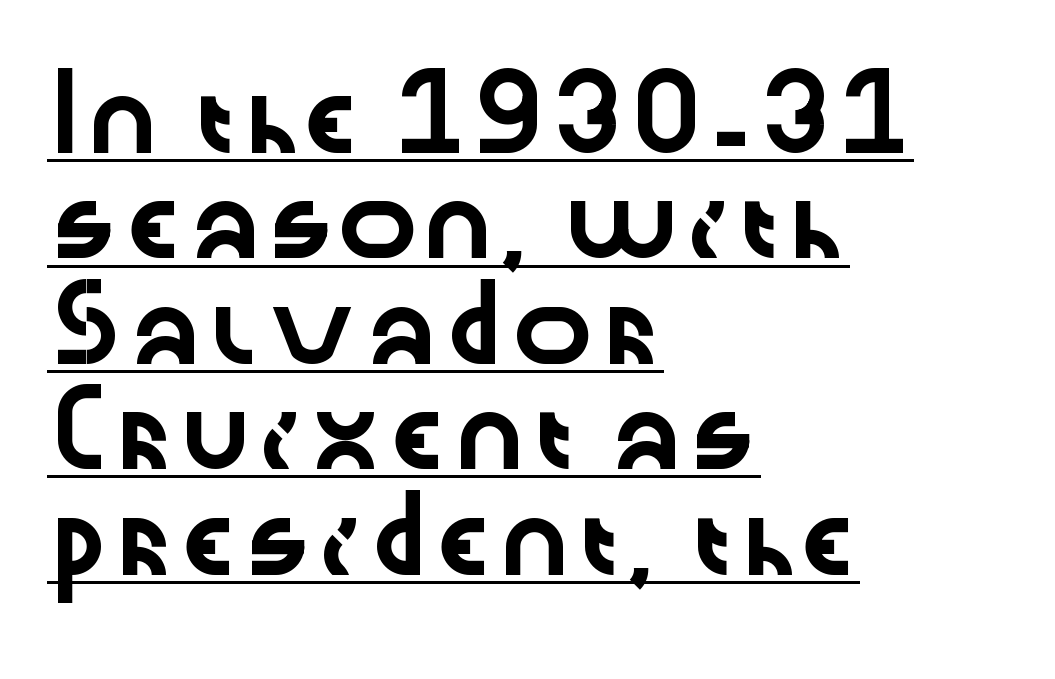
Q: Is the text italic (slanted)? A: No, it is upright.
Q: Is the typeface a serif or a sans-serif typeface? A: Sans-serif.
Q: Is the text underlined? A: Yes.
Q: How is the paragraph aligned? A: Left-aligned.
Q: Is the spacing between letters normal or unusually wide? A: Normal.
Q: Is the spacing between lines tight, normal or loose? A: Normal.
Q: Width (condensed, normal, or wide)? A: Wide.
Q: Stroke contrast? A: Low.
Q: x-height? A: Medium.
Q: Monospaced? A: No.
